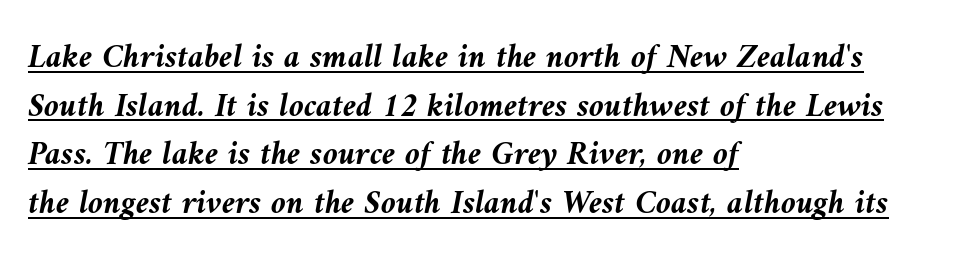
The image shows 34 px semibold type, italic (leaning left); set left-aligned, normal line spacing (1.43x), normal letter spacing, underlined; medium stroke contrast and a medium x-height.
